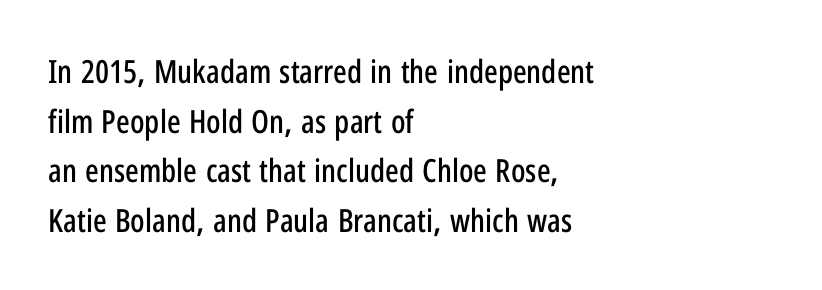
Q: Is the text italic (slanted)? A: No, it is upright.
Q: Is the typeface a serif or a sans-serif typeface? A: Sans-serif.
Q: Is the text underlined? A: No.
Q: How is the paragraph aligned? A: Left-aligned.
Q: Is the spacing between letters normal or unusually wide? A: Normal.
Q: Is the spacing between lines tight, normal or loose? A: Normal.
Q: Width (condensed, normal, or wide)? A: Condensed.
Q: Stroke contrast? A: Low.
Q: x-height? A: Medium.
Q: Monospaced? A: No.
